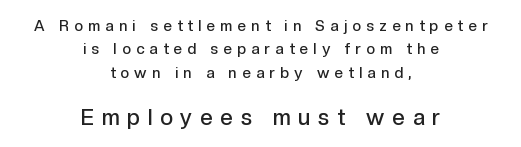
The image shows 22 px text type, upright; set centered, normal line spacing (1.56x), unusually wide letter spacing (+0.36 em), not underlined; the second (bottom) block is 1.47x larger.
